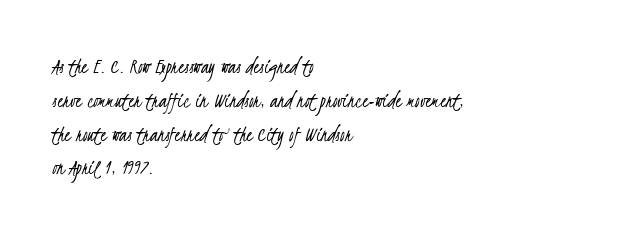
The image shows 23 px text type; set left-aligned, normal line spacing (1.47x), normal letter spacing, not underlined.
